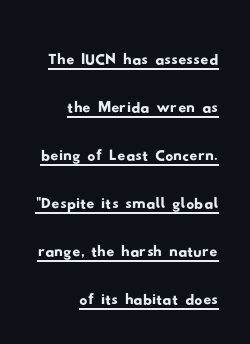
Varying glyph widths throughout — classic text-font behaviour. Honestly, the underline is the first thing you notice here. These lines keep a tight, regular rhythm from letter to letter. This sample uses a sans-serif face. Each line ends at the same right margin while the left side varies.
